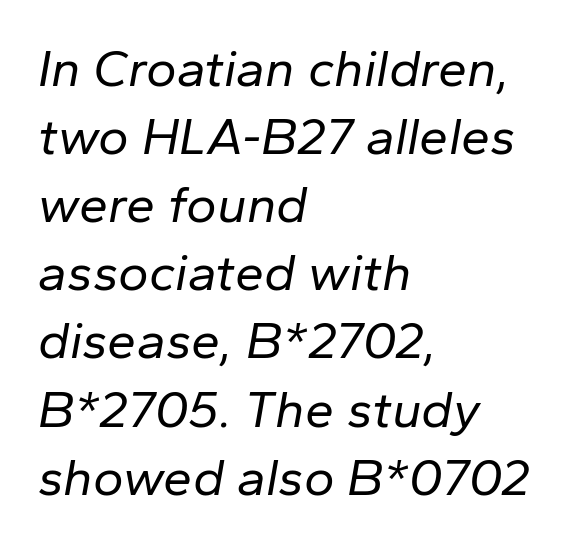
The image shows 52 px regular-weight type, italic (leaning right); set left-aligned, normal line spacing (1.31x), normal letter spacing, not underlined; low stroke contrast and a medium x-height.
